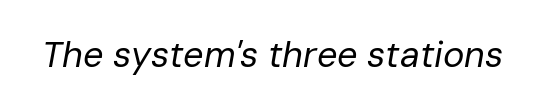
The cut favours lightness, reaching ordinary text weight at its darkest. Would a proofreader flag this as italicized? Yes. Words float on clear page, feet unadorned. Look at the tracking — it's just the regular setting, nothing added.
